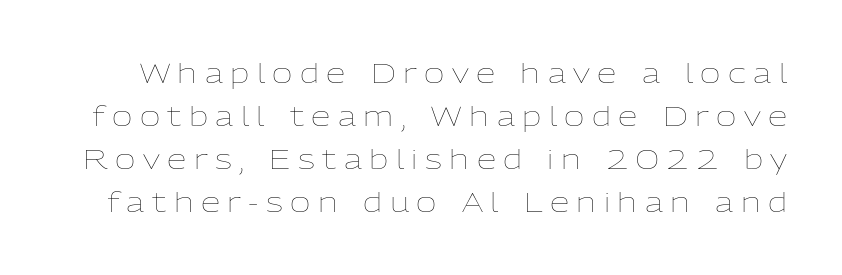
The image shows 28 px thin type, upright; set normal line spacing (1.54x), unusually wide letter spacing (+0.27 em), not underlined; low stroke contrast and a medium x-height.
